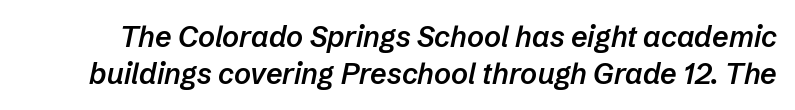
Q: Is the text bold? A: Semi-bold.
Q: Is the text italic (slanted)? A: Yes, it leans right by about 12 degrees.
Q: Is the text underlined? A: No.
Q: Is the spacing between letters normal or unusually wide? A: Normal.
Q: Is the spacing between lines tight, normal or loose? A: Normal.
Q: Width (condensed, normal, or wide)? A: Normal.
Q: Stroke contrast? A: Low.
Q: x-height? A: Medium.
Q: Monospaced? A: No.
